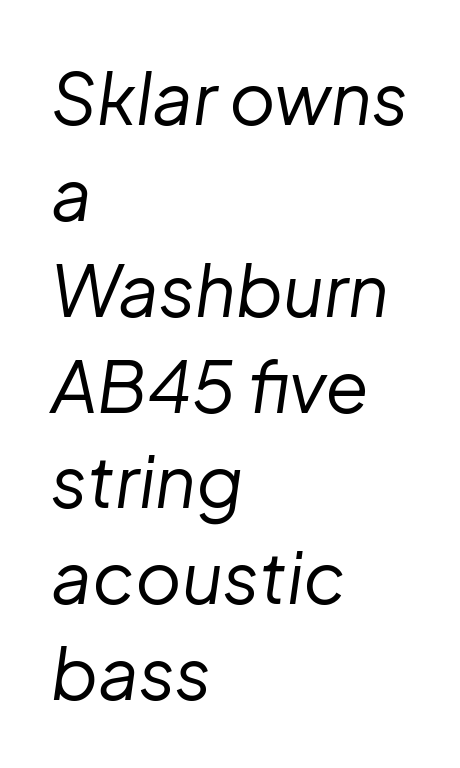
Default kerning and tracking; the words read as compact shapes. Any mark beneath the type? The region is blank. A normal amount of white space separates one row of letters from the next. Ink coverage per letter is moderate at most.
